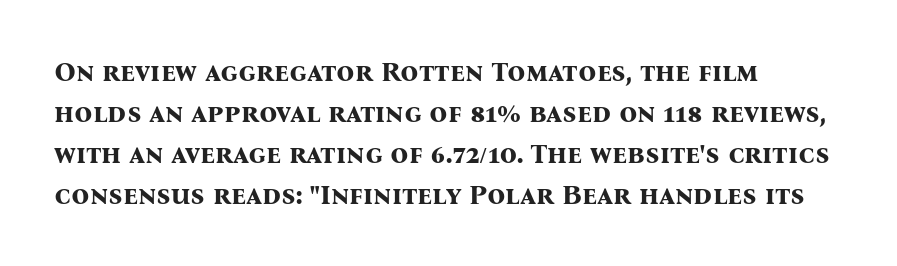
The image shows 28 px bold serif type, upright; set left-aligned, normal line spacing (1.46x), normal letter spacing, not underlined; medium stroke contrast and a medium x-height.
